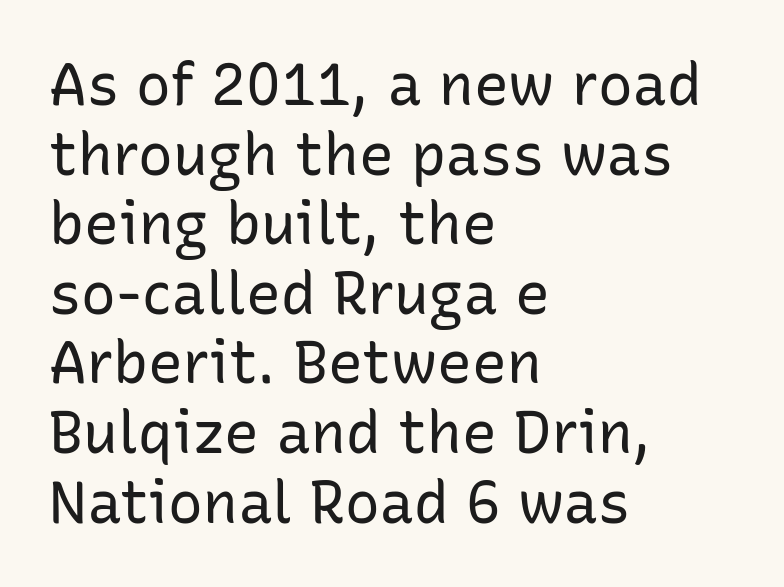
Q: Is the text bold? A: No.
Q: Is the text italic (slanted)? A: No, it is upright.
Q: Is the typeface a serif or a sans-serif typeface? A: Sans-serif.
Q: Is the text underlined? A: No.
Q: How is the paragraph aligned? A: Left-aligned.
Q: Is the spacing between letters normal or unusually wide? A: Normal.
Q: Width (condensed, normal, or wide)? A: Normal.
Q: Stroke contrast? A: Low.
Q: x-height? A: Medium.
Q: Monospaced? A: No.
